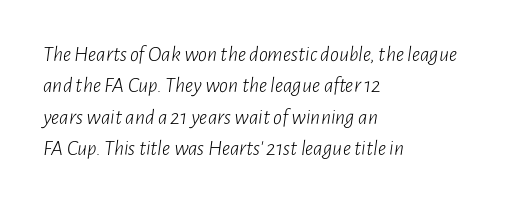
The image shows 22 px text type, italic (leaning right); set left-aligned, normal line spacing (1.43x), normal letter spacing, not underlined.
